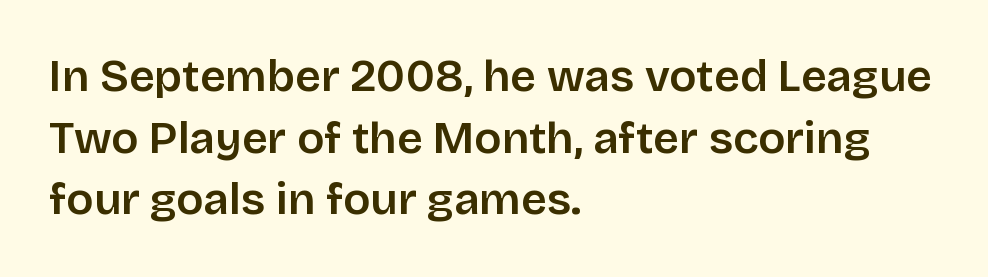
Q: Is the text italic (slanted)? A: No, it is upright.
Q: Is the typeface a serif or a sans-serif typeface? A: Sans-serif.
Q: Is the text underlined? A: No.
Q: How is the paragraph aligned? A: Left-aligned.
Q: Is the spacing between letters normal or unusually wide? A: Normal.
Q: Is the spacing between lines tight, normal or loose? A: Normal.
Q: Width (condensed, normal, or wide)? A: Normal.
Q: Stroke contrast? A: Low.
Q: x-height? A: Large.
Q: Monospaced? A: No.
